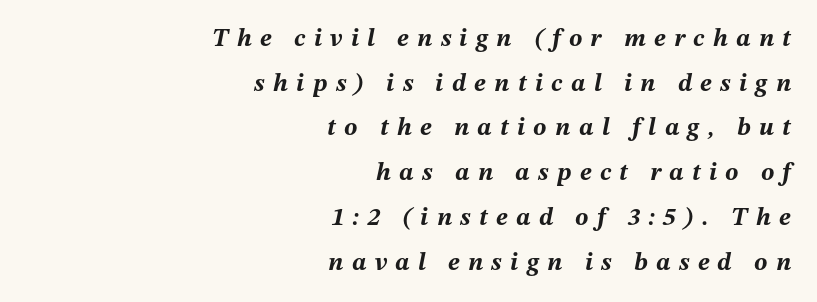
Would a proofreader flag this as italicized? Yes. Descender tails drop into unmarked territory. The rendering inserts visible extra space after every character. You'd pick this weight for a headline — it's a proper bold.
